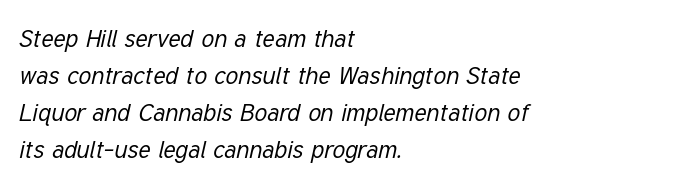
The image shows 25 px text type, italic (leaning right); set left-aligned, normal line spacing (1.48x), normal letter spacing, not underlined.
